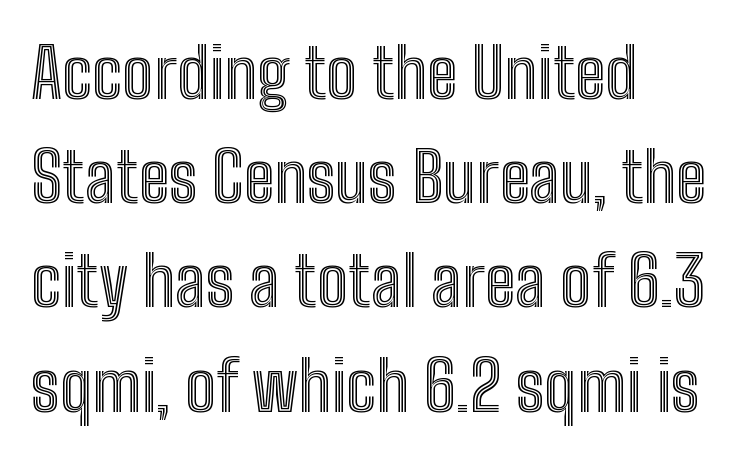
Q: Is the text italic (slanted)? A: No, it is upright.
Q: Is the text underlined? A: No.
Q: How is the paragraph aligned? A: Left-aligned.
Q: Is the spacing between letters normal or unusually wide? A: Normal.
Q: Is the spacing between lines tight, normal or loose? A: Normal.
Q: Width (condensed, normal, or wide)? A: Condensed.
Q: x-height? A: Medium.
Q: Monospaced? A: No.
